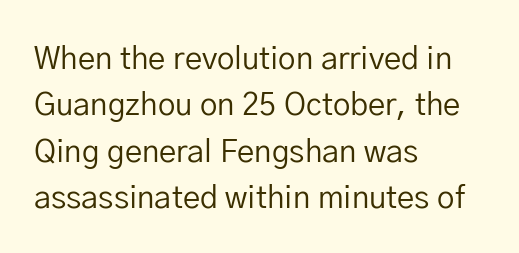
Q: Is the text bold? A: No.
Q: Is the text italic (slanted)? A: No, it is upright.
Q: Is the typeface a serif or a sans-serif typeface? A: Sans-serif.
Q: Is the text underlined? A: No.
Q: How is the paragraph aligned? A: Left-aligned.
Q: Is the spacing between letters normal or unusually wide? A: Normal.
Q: Is the spacing between lines tight, normal or loose? A: Normal.
Q: Width (condensed, normal, or wide)? A: Normal.
Q: Stroke contrast? A: Low.
Q: x-height? A: Medium.
Q: Monospaced? A: No.
